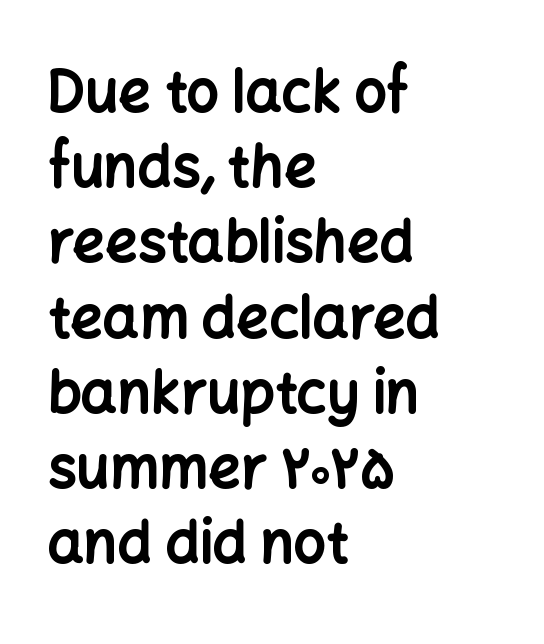
The image shows 57 px bold sans-serif type, upright; set left-aligned, normal line spacing (1.32x), normal letter spacing, not underlined; low stroke contrast and a medium x-height.
